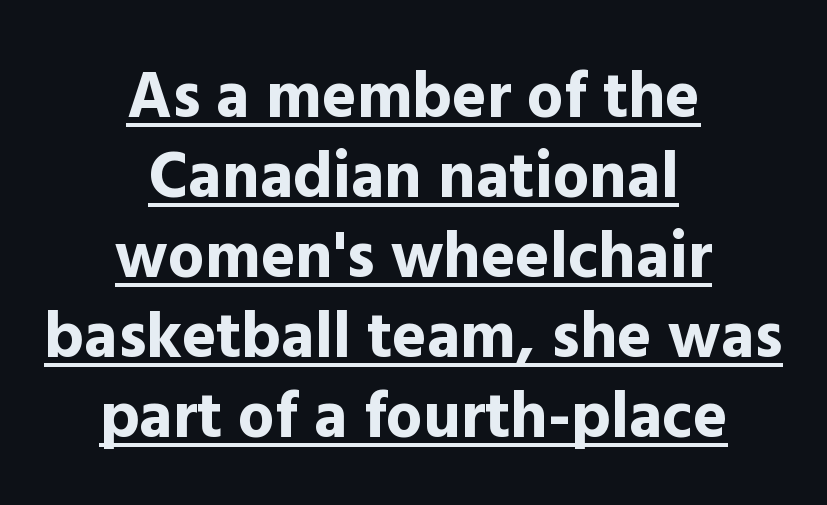
The image shows 65 px bold sans-serif type, upright; set centered, line spacing 1.23x, normal letter spacing, underlined; a medium x-height.
